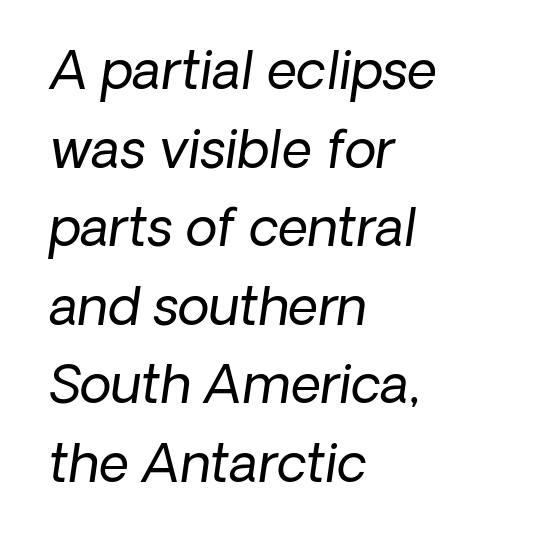
Q: Is the text bold? A: No.
Q: Is the text italic (slanted)? A: Yes, it leans right by about 8 degrees.
Q: Is the text underlined? A: No.
Q: How is the paragraph aligned? A: Left-aligned.
Q: Is the spacing between letters normal or unusually wide? A: Normal.
Q: Is the spacing between lines tight, normal or loose? A: Normal.
Q: Width (condensed, normal, or wide)? A: Normal.
Q: Stroke contrast? A: Low.
Q: x-height? A: Medium.
Q: Monospaced? A: No.
